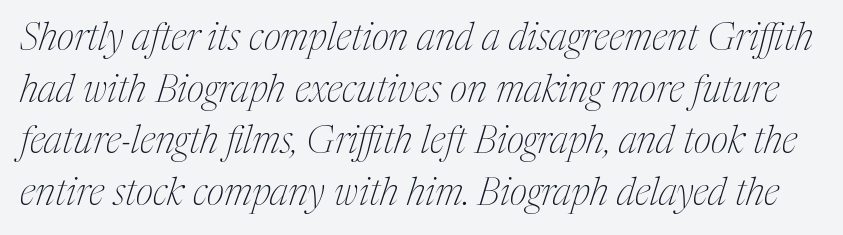
Q: Is the text bold? A: No.
Q: Is the text italic (slanted)? A: Yes, it leans right by about 17 degrees.
Q: Is the typeface a serif or a sans-serif typeface? A: Serif.
Q: Is the text underlined? A: No.
Q: Is the spacing between letters normal or unusually wide? A: Normal.
Q: Is the spacing between lines tight, normal or loose? A: Normal.
Q: Width (condensed, normal, or wide)? A: Condensed.
Q: Stroke contrast? A: Medium.
Q: x-height? A: Medium.
Q: Monospaced? A: No.
